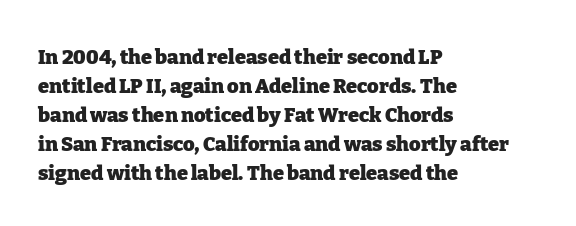
The image shows 20 px bold type, upright; set left-aligned, normal line spacing (1.45x), normal letter spacing, not underlined.
